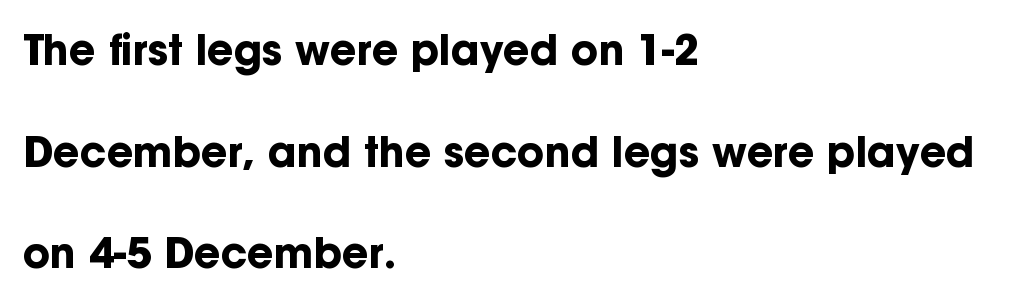
Looks like regular typesetting: each glyph gets only the width it needs. The rendering shows plain stroke endings on the letterforms — a sans-serif design. It's the straight-up-and-down kind of type. Each line starts at the same left margin while the right side varies. Is the letter spacing exaggerated? No — it looks like the ordinary default. This rendering features lettering with no underline.
